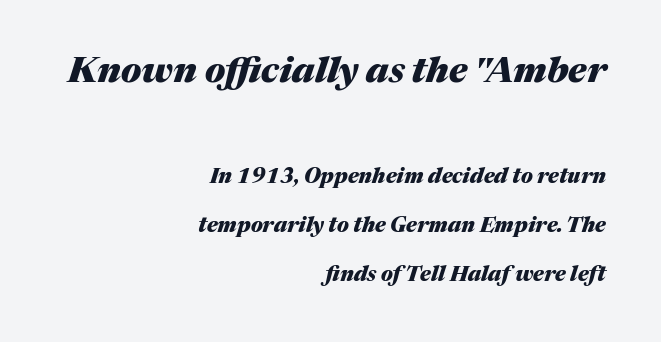
Q: Is the text bold? A: Yes.
Q: Is the text italic (slanted)? A: Yes, it leans right by about 17 degrees.
Q: Is the text underlined? A: No.
Q: How is the paragraph aligned? A: Right-aligned.
Q: Is the spacing between letters normal or unusually wide? A: Normal.
Q: Is the spacing between lines tight, normal or loose? A: Loose.
Q: Which block of text is set in a larger size, the first (top) or the second (bottom)? A: The first (top) one.
Q: Width (condensed, normal, or wide)? A: Normal.
Q: Stroke contrast? A: Medium.
Q: x-height? A: Medium.
Q: Monospaced? A: No.
